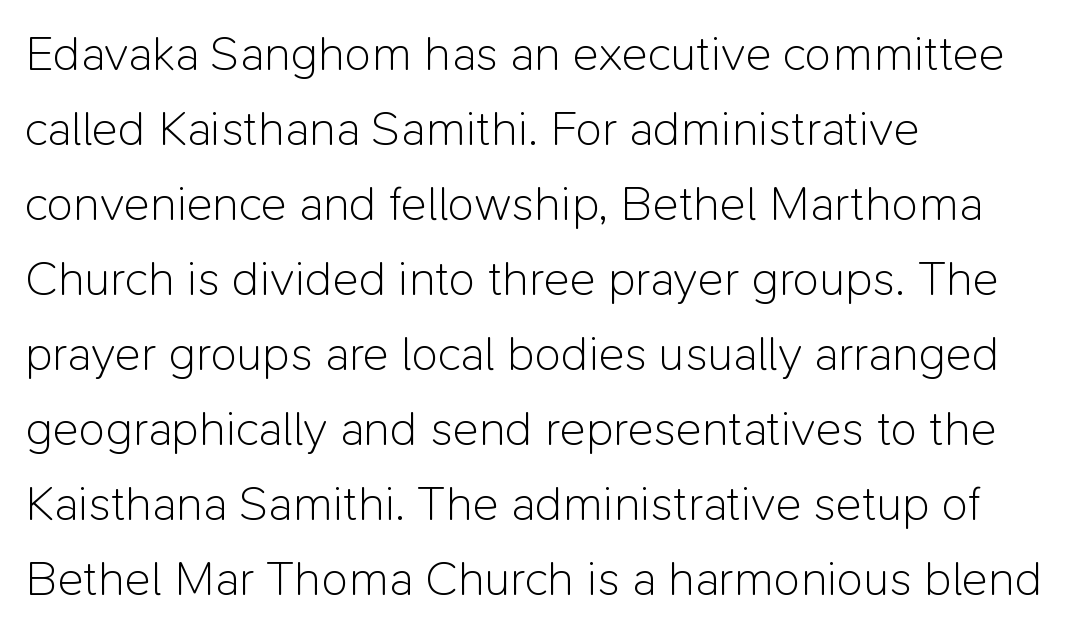
The image shows 49 px light sans-serif type, upright; set left-aligned, normal line spacing (1.53x), normal letter spacing, not underlined; low stroke contrast and a medium x-height.
